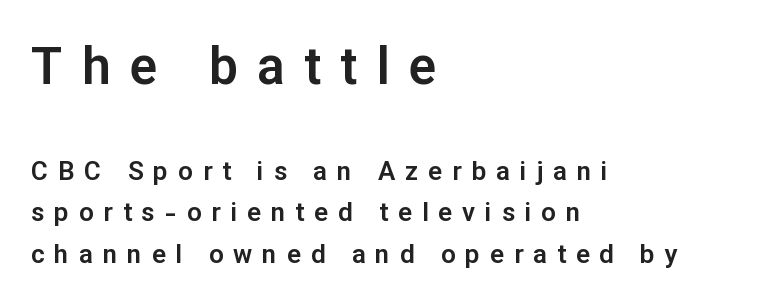
{"serif": "no", "italic": "no", "width": "normal", "stroke_contrast": "low", "x_height": "medium", "monospaced": "no", "underline": "no", "align": "left", "line_spacing": "normal", "line_spacing_ratio": 1.59, "letter_spacing": "wide", "letter_spacing_em": 0.38, "larger_block": "first", "size_ratio": 1.96, "glyph_px": 51}
